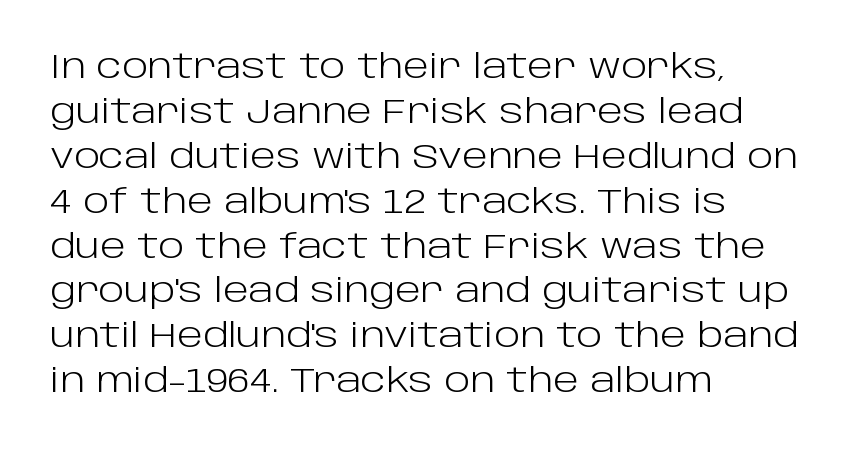
Q: Is the text bold? A: No.
Q: Is the text italic (slanted)? A: No, it is upright.
Q: Is the typeface a serif or a sans-serif typeface? A: Sans-serif.
Q: Is the text underlined? A: No.
Q: How is the paragraph aligned? A: Left-aligned.
Q: Is the spacing between letters normal or unusually wide? A: Normal.
Q: Is the spacing between lines tight, normal or loose? A: Normal.
Q: Width (condensed, normal, or wide)? A: Normal.
Q: Stroke contrast? A: Low.
Q: x-height? A: Large.
Q: Monospaced? A: No.
